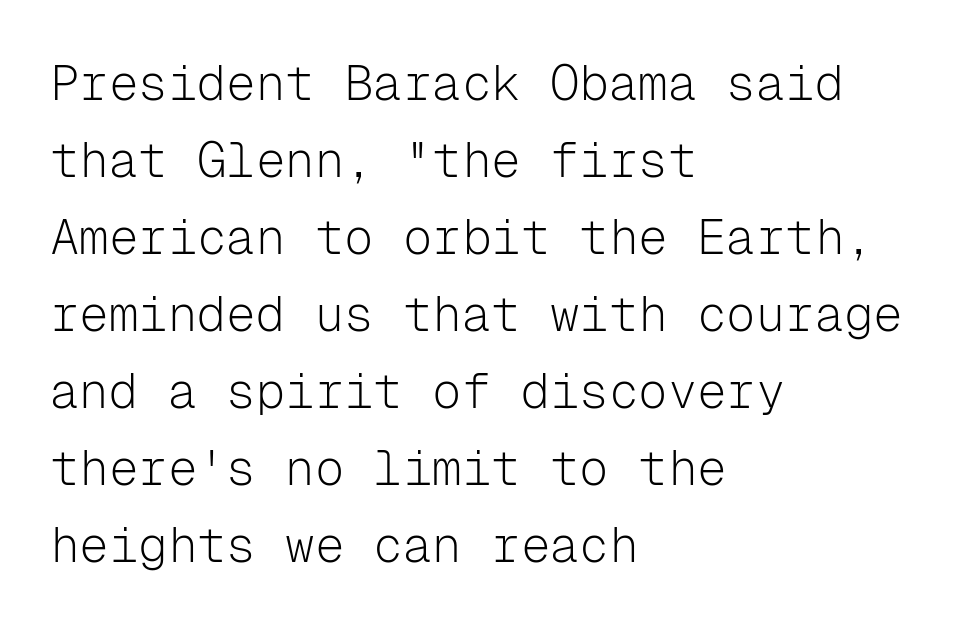
The image shows 49 px light sans-serif type, upright, monospaced; set left-aligned, normal line spacing (1.57x), normal letter spacing, not underlined; low stroke contrast and a medium x-height.
